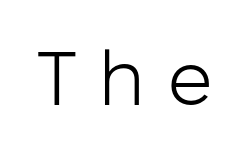
You can tell it's not italic because the verticals are truly vertical. Proportional: the letters do not fall into vertical columns. Weight class: somewhere from thin through regular. This rendering features lettering with no underline. This is sans-serif lettering, the kind often seen on screens and signage. Someone cranked the tracking dial way up on this one.
